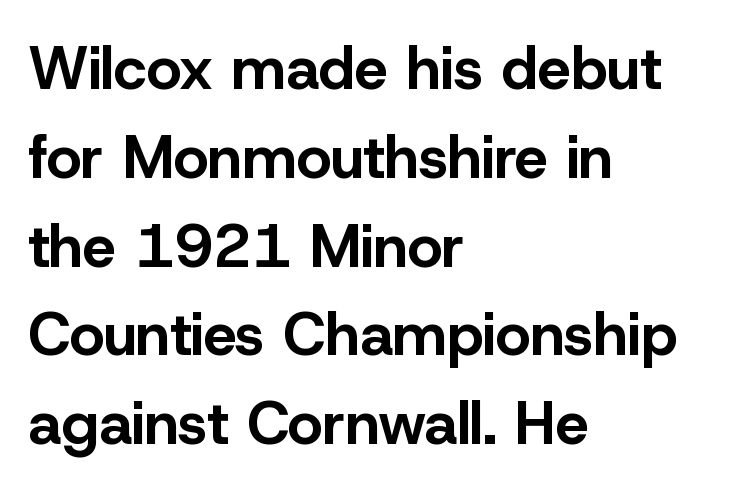
The image shows 60 px bold sans-serif type, upright; set left-aligned, normal line spacing (1.48x), normal letter spacing, not underlined; low stroke contrast and a medium x-height.
